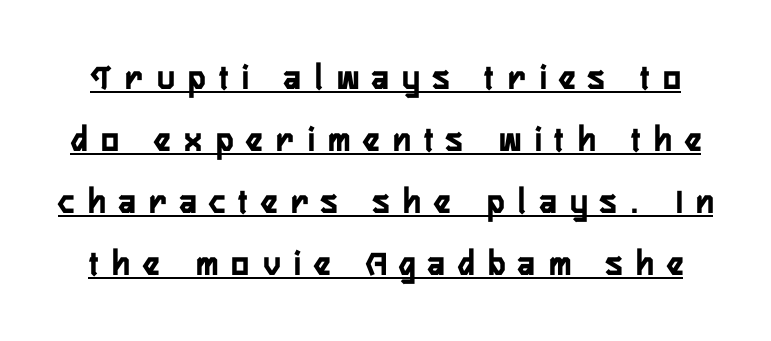
This rendering employs a face without finishing strokes, i.e., a sans-serif. Whoever set this chose a conventional vertical rhythm. Note the varied advance widths — an 'i' is clearly narrower than an 'm'. Unlike italic type, these characters show no tilt at all. The rendered words wear a rule along their underside.
